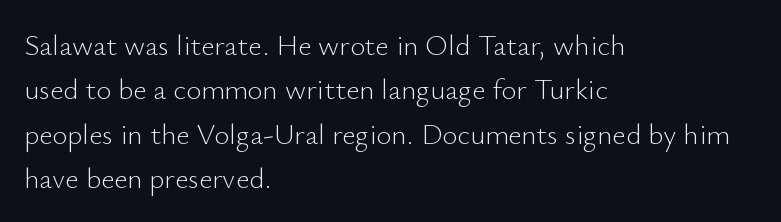
A quiet, ordinary-to-light weight characterises the typeface. To sum up the face: it is a sans, with no serifs. Has an underline been added? It has not. These lines are set flush left with a ragged right edge. Italic: no, the glyphs are upright roman.
